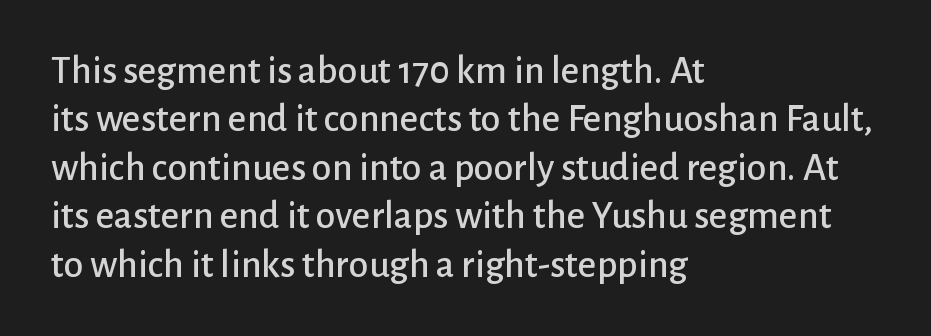
{"serif": "no", "italic": "no", "width": "normal", "stroke_contrast": "low", "x_height": "medium", "monospaced": "no", "underline": "no", "align": "left", "line_spacing_ratio": 1.21, "letter_spacing": "normal", "letter_spacing_em": 0.0, "glyph_px": 40}
